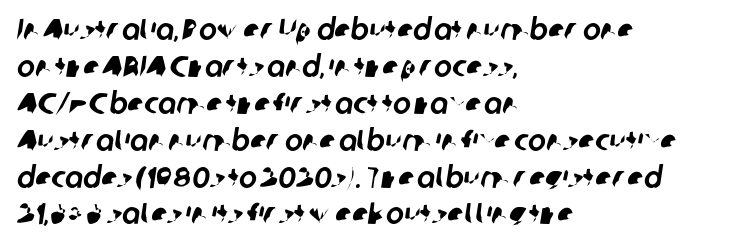
Is this a sans? Yes — the strokes have no serifs. The specimen omits any rule beneath the text block's lines. Teacher's note: observe the even left margin — that is flush-left alignment. These lines are rendered in a variable-pitch font.
